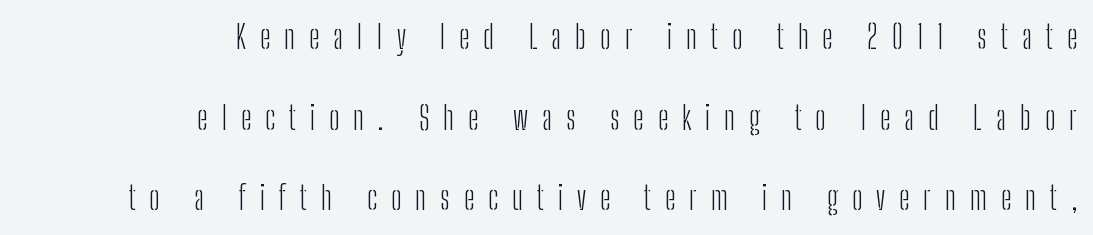
{"serif": "no", "italic": "no", "bold": "no", "weight": "light", "width": "condensed", "stroke_contrast": "low", "x_height": "medium", "monospaced": "no", "underline": "no", "align": "right", "line_spacing": "loose", "line_spacing_ratio": 2.44, "letter_spacing": "wide", "letter_spacing_em": 0.42, "glyph_px": 33}
